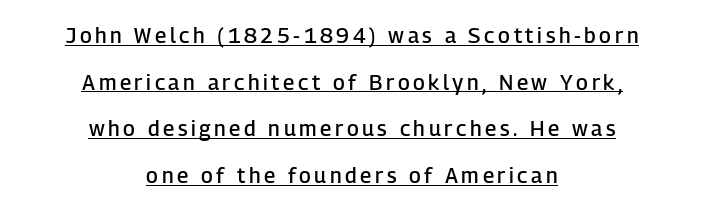
The image shows 21 px text type, upright; set centered, loose line spacing (2.22x), underlined.
